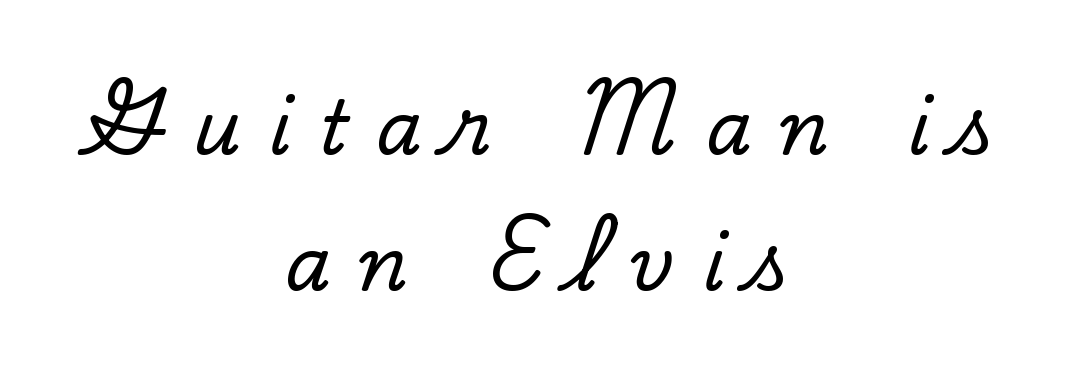
The image shows 74 px serif type; set centered, line spacing 1.84x, unusually wide letter spacing (+0.38 em), not underlined; low stroke contrast and a small x-height.
